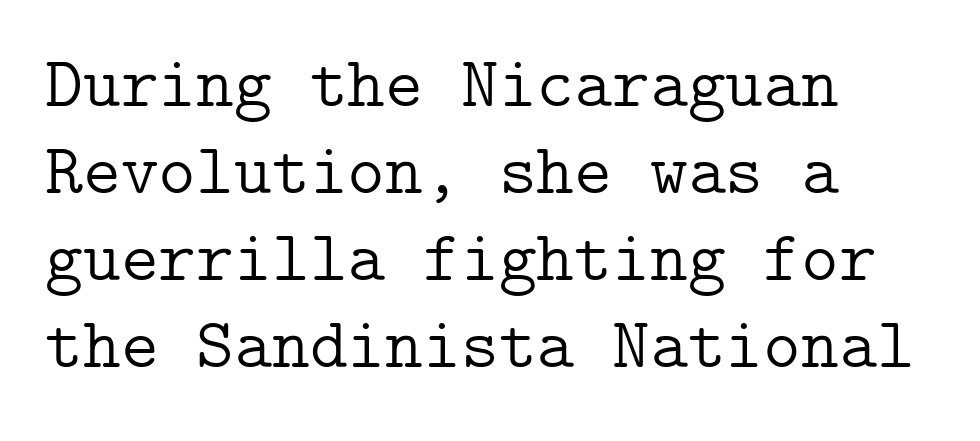
{"serif": "yes", "italic": "no", "bold": "no", "weight": "light", "width": "normal", "stroke_contrast": "low", "x_height": "medium", "underline": "no", "align": "left", "line_spacing_ratio": 1.21, "letter_spacing": "normal", "letter_spacing_em": 0.0, "glyph_px": 72}
